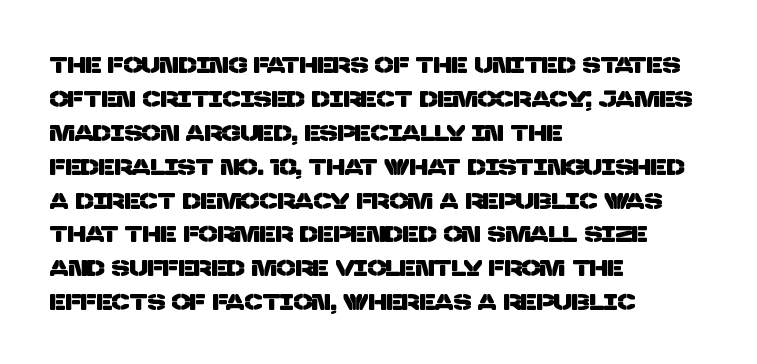
{"underline": "no", "align": "left", "line_spacing": "normal", "line_spacing_ratio": 1.54, "letter_spacing": "normal", "letter_spacing_em": 0.0, "glyph_px": 22}
